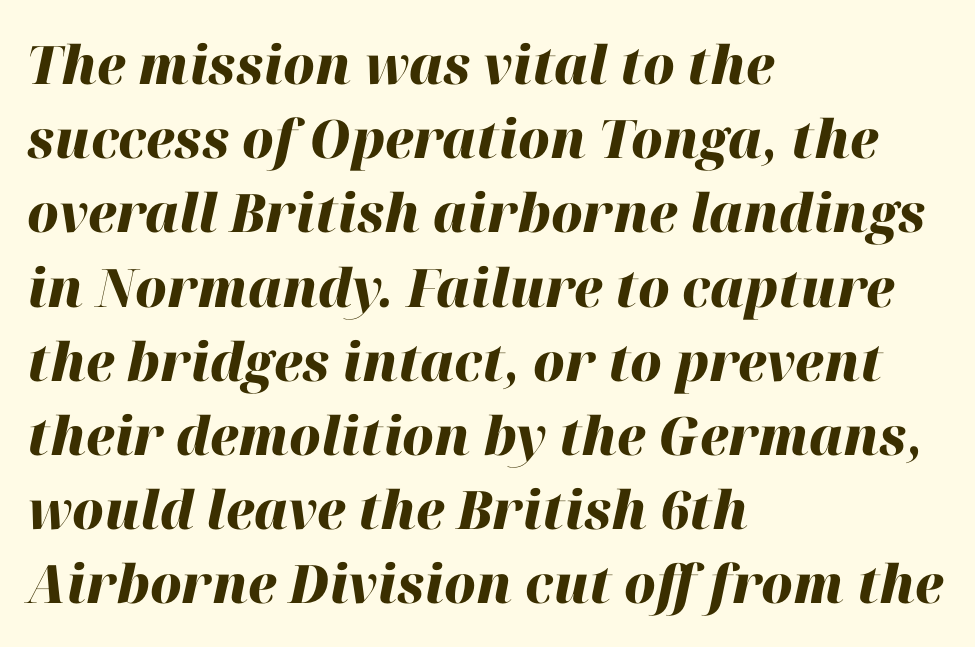
Q: Is the text bold? A: Yes.
Q: Is the text italic (slanted)? A: Yes, it leans right by about 12 degrees.
Q: Is the text underlined? A: No.
Q: How is the paragraph aligned? A: Left-aligned.
Q: Is the spacing between letters normal or unusually wide? A: Normal.
Q: Is the spacing between lines tight, normal or loose? A: Normal.
Q: Width (condensed, normal, or wide)? A: Normal.
Q: Stroke contrast? A: High.
Q: x-height? A: Medium.
Q: Monospaced? A: No.
